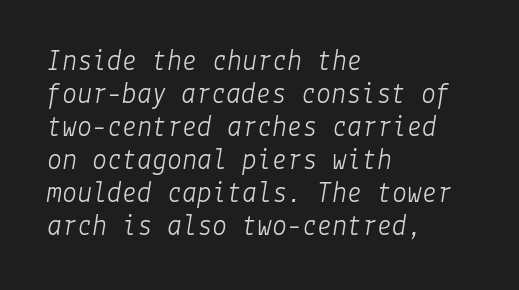
{"italic": "yes", "lean": "right", "slant_degrees": 9, "bold": "no", "weight": "light", "width": "normal", "stroke_contrast": "low", "x_height": "medium", "underline": "no", "align": "left", "line_spacing": "tight", "line_spacing_ratio": 1.1, "letter_spacing": "normal", "letter_spacing_em": 0.0, "glyph_px": 30}
